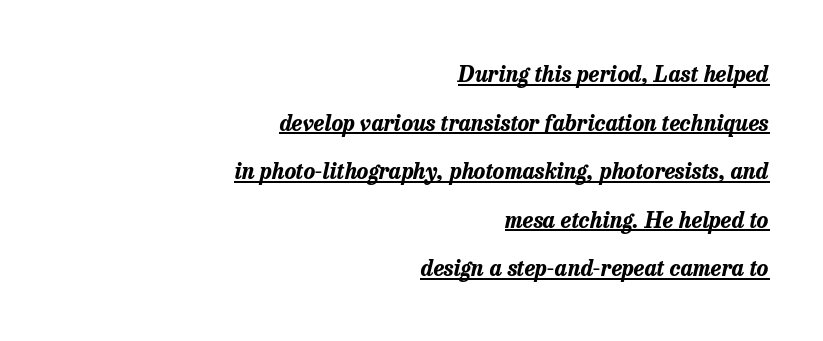
{"italic": "yes", "lean": "right", "slant_degrees": 13, "bold": "yes", "underline": "yes", "align": "right", "line_spacing": "loose", "line_spacing_ratio": 2.21, "letter_spacing": "normal", "letter_spacing_em": 0.0, "glyph_px": 22}
